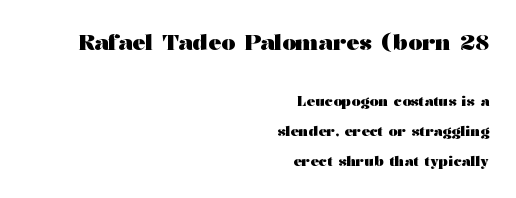
Q: Is the text bold? A: Yes.
Q: Is the text italic (slanted)? A: No, it is upright.
Q: Is the text underlined? A: No.
Q: How is the paragraph aligned? A: Right-aligned.
Q: Is the spacing between letters normal or unusually wide? A: Normal.
Q: Is the spacing between lines tight, normal or loose? A: Loose.
Q: Which block of text is set in a larger size, the first (top) or the second (bottom)? A: The first (top) one.
